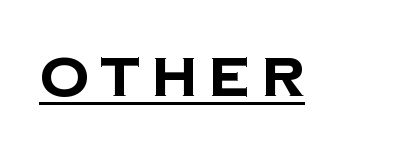
{"serif": "no", "bold": "yes", "weight": "bold", "width": "normal", "stroke_contrast": "low", "x_height": "large", "monospaced": "no", "underline": "yes", "letter_spacing": "wide", "letter_spacing_em": 0.21, "glyph_px": 55}
